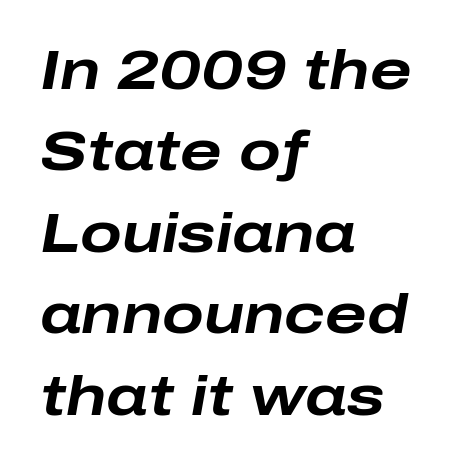
{"italic": "yes", "lean": "right", "slant_degrees": 10, "bold": "yes", "weight": "bold", "width": "wide", "stroke_contrast": "low", "x_height": "medium", "monospaced": "no", "underline": "no", "align": "left", "line_spacing": "normal", "line_spacing_ratio": 1.48, "letter_spacing": "normal", "letter_spacing_em": 0.0, "glyph_px": 55}
